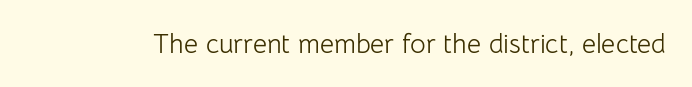
{"italic": "no", "bold": "no", "underline": "no", "letter_spacing": "normal", "letter_spacing_em": 0.0, "glyph_px": 27}
